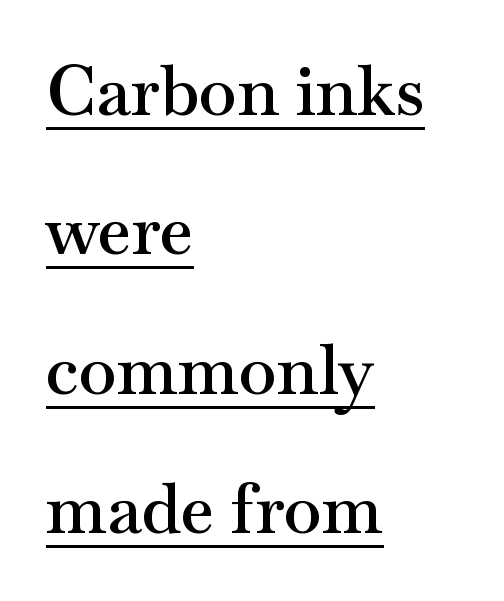
Rows of type keep a wide berth in the vertical direction. The lettering holds an erect, upright posture throughout. Type style note: has serifs. Spacing between characters is what you'd get straight out of the box.
